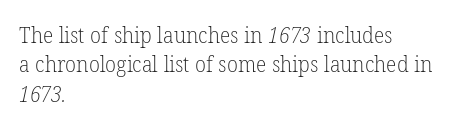
Q: Is the text bold? A: No.
Q: Is the text underlined? A: No.
Q: How is the paragraph aligned? A: Left-aligned.
Q: Is the spacing between letters normal or unusually wide? A: Normal.
Q: Is the spacing between lines tight, normal or loose? A: Normal.
